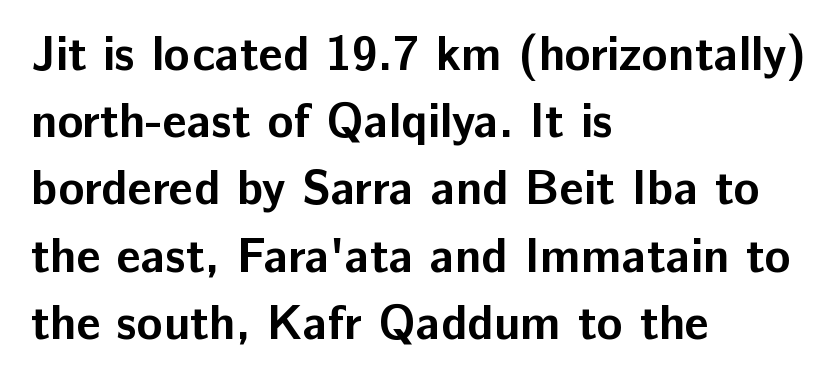
The image shows 48 px bold sans-serif type, upright; set left-aligned, normal line spacing (1.4x), normal letter spacing, not underlined; low stroke contrast and a medium x-height.
